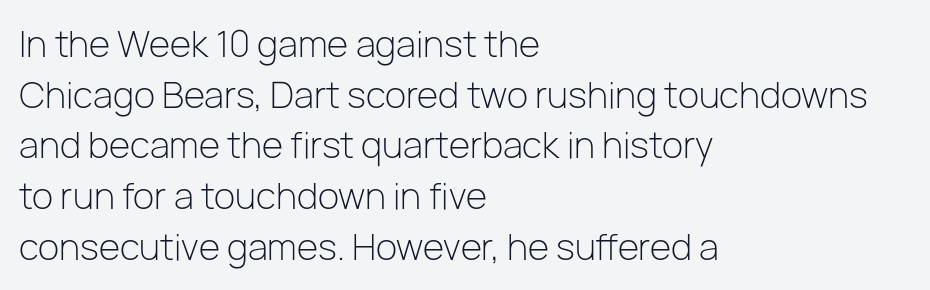
You can tell from the bare stems that sans-serif type was used. Think of a printed novel: that variable character pitch is what you see here. Typeset ragged right — the left edge is the straight one. Tracking here is standard; glyphs follow each other at the usual distance. Rule under the text: the space is simply empty. Is the type heavy? It reads as light-to-regular instead.
